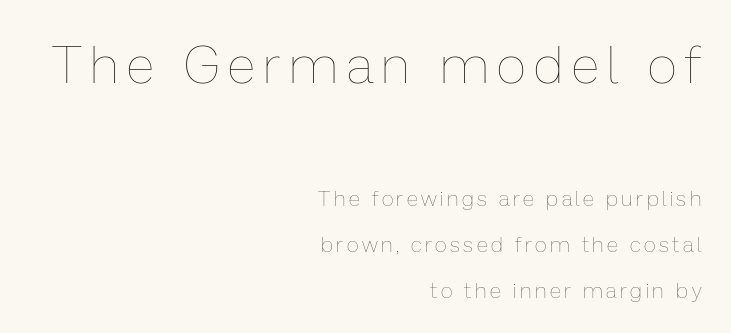
{"italic": "no", "bold": "no", "weight": "thin", "width": "normal", "stroke_contrast": "low", "x_height": "medium", "monospaced": "no", "underline": "no", "align": "right", "line_spacing": "loose", "line_spacing_ratio": 2.17, "larger_block": "first", "size_ratio": 2.48, "glyph_px": 52}
